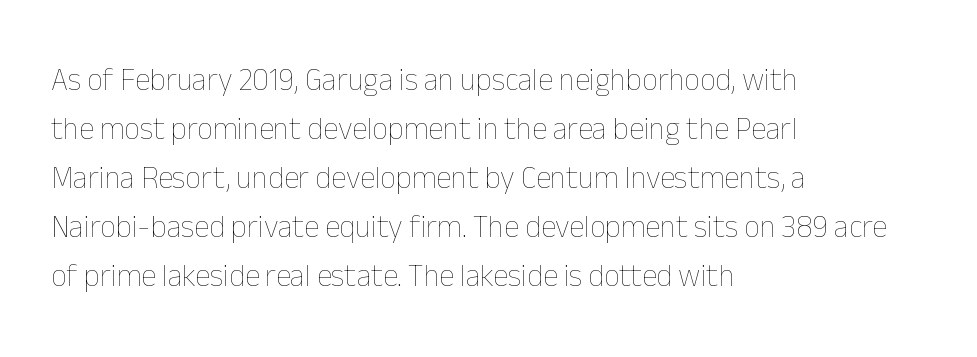
{"italic": "no", "bold": "no", "weight": "thin", "width": "normal", "stroke_contrast": "low", "x_height": "medium", "monospaced": "no", "underline": "no", "align": "left", "line_spacing": "normal", "line_spacing_ratio": 1.58, "letter_spacing": "normal", "letter_spacing_em": 0.0, "glyph_px": 31}
